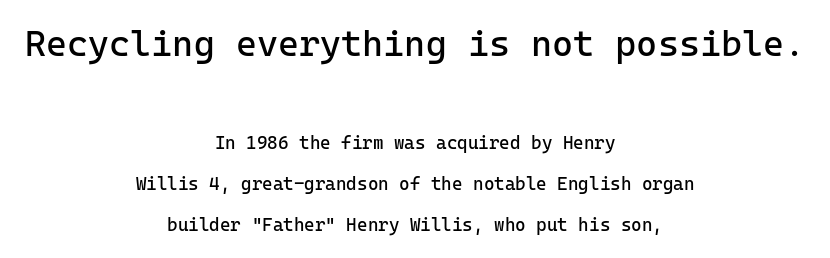
{"serif": "no", "italic": "no", "bold": "no", "weight": "regular", "width": "normal", "stroke_contrast": "low", "x_height": "medium", "monospaced": "yes", "underline": "no", "align": "center", "line_spacing": "loose", "line_spacing_ratio": 2.26, "letter_spacing": "normal", "letter_spacing_em": 0.0, "larger_block": "first", "size_ratio": 2.0, "glyph_px": 36}
